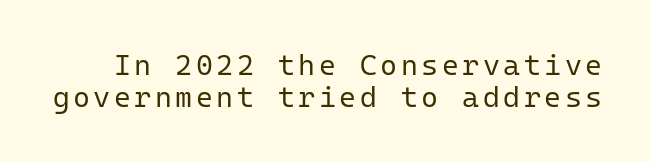
The image shows 29 px regular-weight sans-serif type, upright, monospaced; set tight line spacing (1.09x), not underlined; low stroke contrast and a medium x-height.
